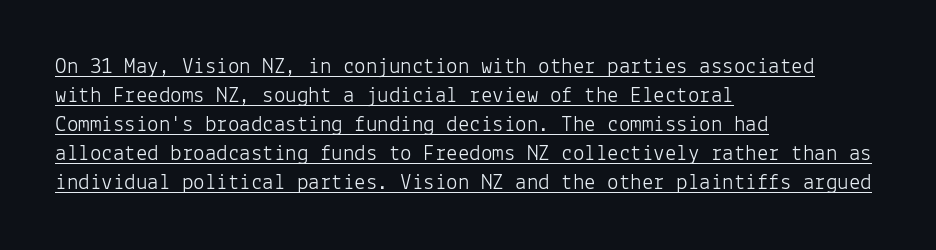
The image shows 23 px text type, upright; set left-aligned, normal line spacing (1.26x), normal letter spacing, underlined.
